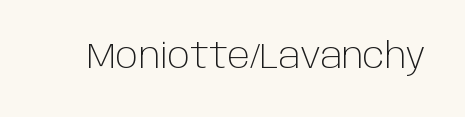
{"serif": "no", "italic": "no", "bold": "no", "weight": "light", "width": "normal", "stroke_contrast": "low", "x_height": "large", "monospaced": "no", "underline": "no", "letter_spacing": "normal", "letter_spacing_em": 0.0, "glyph_px": 35}
